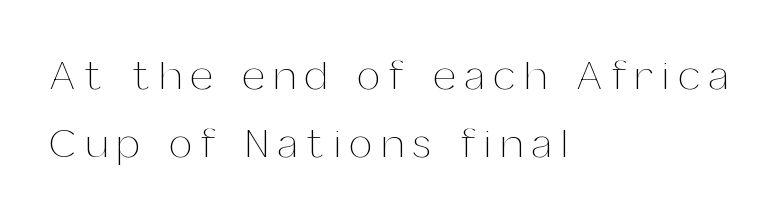
The image shows 41 px thin type, upright; set left-aligned, normal line spacing (1.67x), unusually wide letter spacing (+0.23 em), not underlined; medium stroke contrast and a medium x-height.
